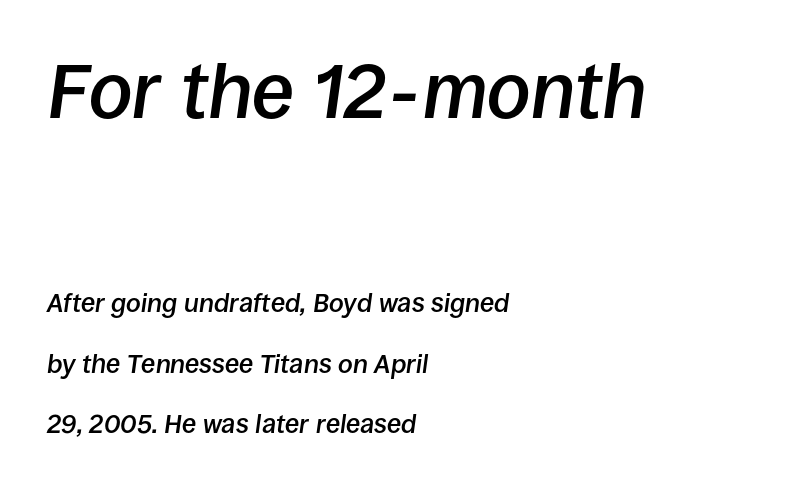
The designer dialed line spacing up above the default. In CSS terms this would be text-align: left. The passage shown is typed in a proportional face where columns would drift. A student would notice the top passage is typeset larger than what follows. Spacing between characters is what you'd get straight out of the box.
